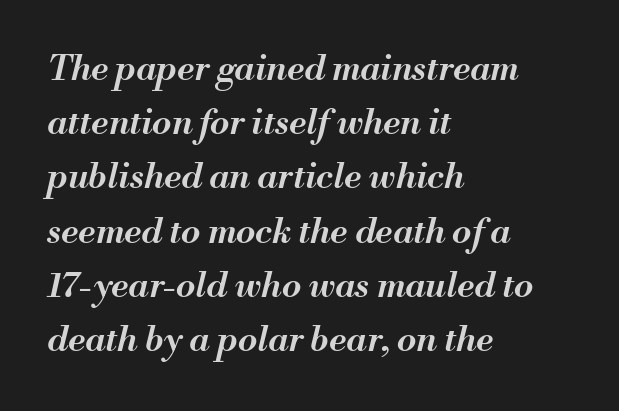
Q: Is the text bold? A: Semi-bold.
Q: Is the text italic (slanted)? A: Yes, it leans right by about 13 degrees.
Q: Is the text underlined? A: No.
Q: How is the paragraph aligned? A: Left-aligned.
Q: Is the spacing between letters normal or unusually wide? A: Normal.
Q: Is the spacing between lines tight, normal or loose? A: Normal.
Q: Width (condensed, normal, or wide)? A: Normal.
Q: Stroke contrast? A: Medium.
Q: x-height? A: Small.
Q: Monospaced? A: No.
